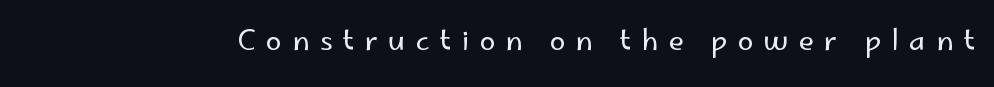
Q: Is the text bold? A: No.
Q: Is the text italic (slanted)? A: No, it is upright.
Q: Is the typeface a serif or a sans-serif typeface? A: Sans-serif.
Q: Is the text underlined? A: No.
Q: Is the spacing between letters normal or unusually wide? A: Unusually wide.
Q: Width (condensed, normal, or wide)? A: Normal.
Q: Stroke contrast? A: Low.
Q: x-height? A: Small.
Q: Monospaced? A: No.
